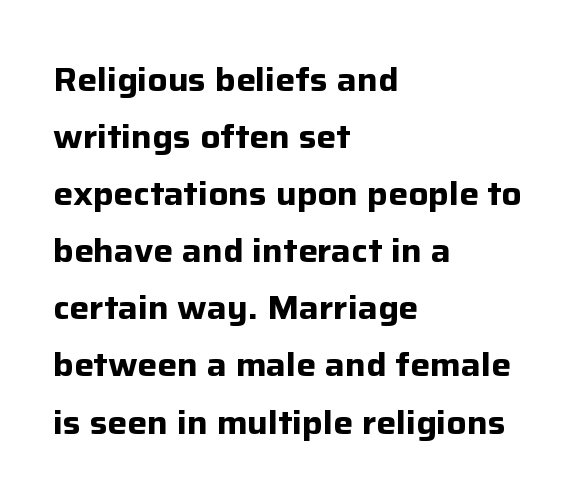
Compared with an ordinary text face, these strokes are far heavier — a full bold. When letters stand straight like this, we call the style roman or upright. Nope, no serifs anywhere on these letters. The rag falls on the right side of this text block. The letters advance in unequal steps, a hallmark of proportional type. Only glyphs here, with clear space below each row.
